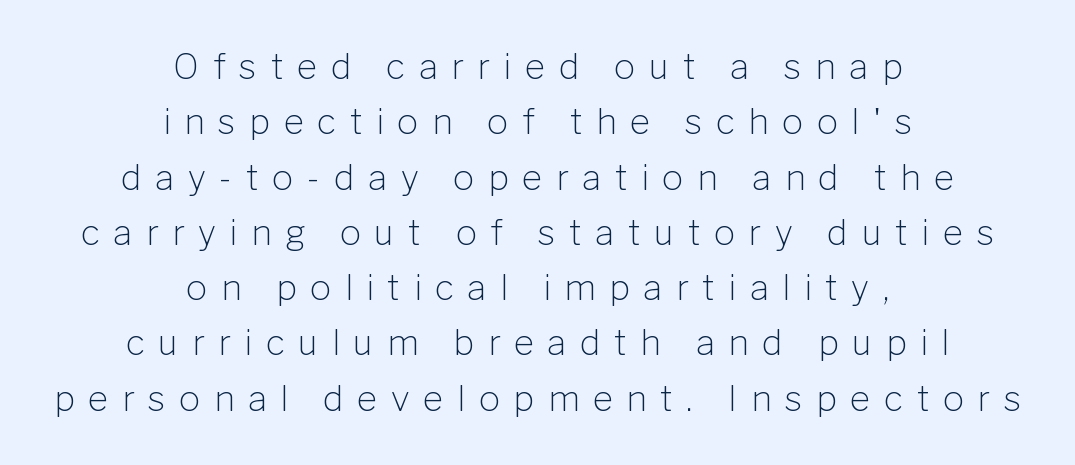
{"serif": "no", "italic": "no", "bold": "no", "weight": "light", "width": "normal", "stroke_contrast": "low", "x_height": "medium", "monospaced": "no", "underline": "no", "align": "center", "line_spacing": "normal", "line_spacing_ratio": 1.58, "letter_spacing": "wide", "letter_spacing_em": 0.39, "glyph_px": 35}
